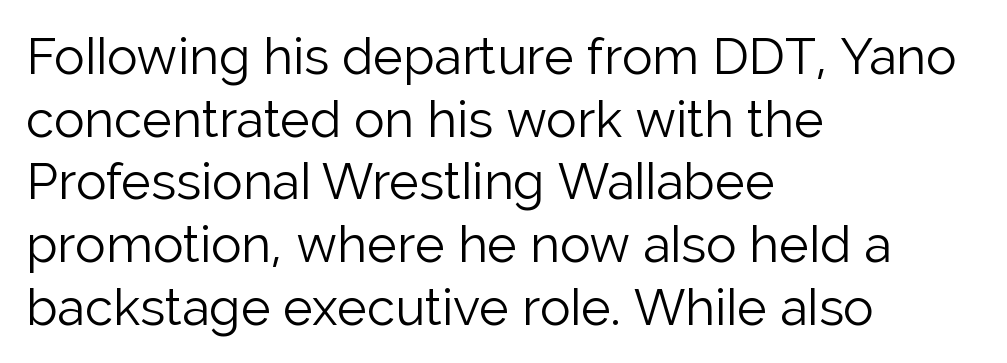
The image shows 51 px light sans-serif type, upright; set left-aligned, line spacing 1.23x, normal letter spacing, not underlined; low stroke contrast and a medium x-height.
